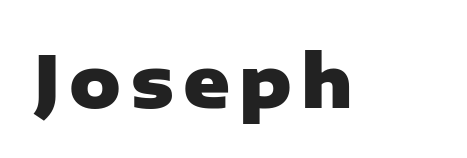
Heavy-handed strokes throughout: this text is bold. Ordinary non-slanted type is in use. Spacing verdict: proportional, widths tailored to each character. Words float on clear page, feet unadorned. Nope, no serifs anywhere on these letters.
